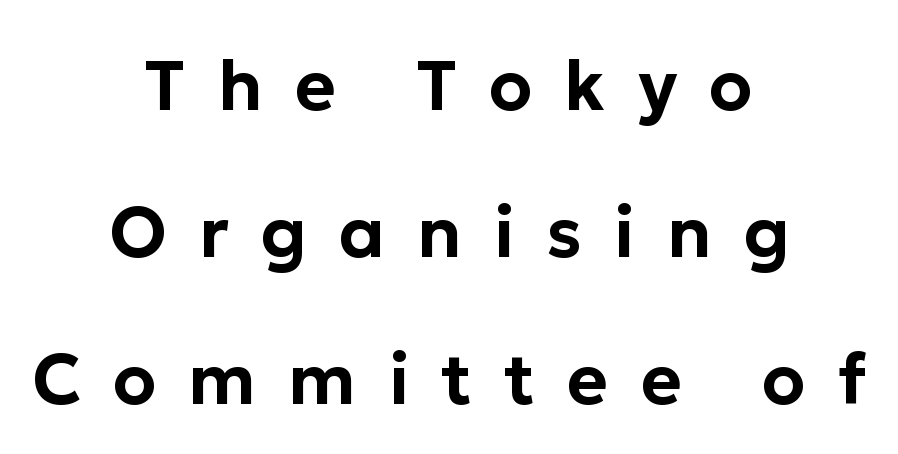
The gaps between neighbouring characters are conspicuously large. This sample has the flowing, uneven cadence of proportional lettering. The type sits square on the baseline with zero lean. Only glyphs here, with clear space below each row. Classification — sans serif.
